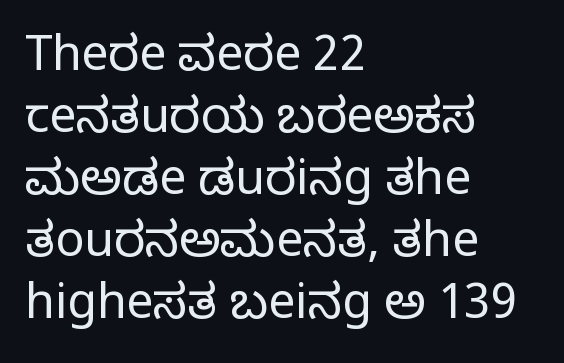
Think of a printed novel: that variable character pitch is what you see here. A classic flush-left, rag-right setting is used for this passage. Students, observe: this is what conventionally led text looks like. Nobody touched the tracking dial on this one. Stroke terminals: seriffed. The weight tops out at a normal text grade.
